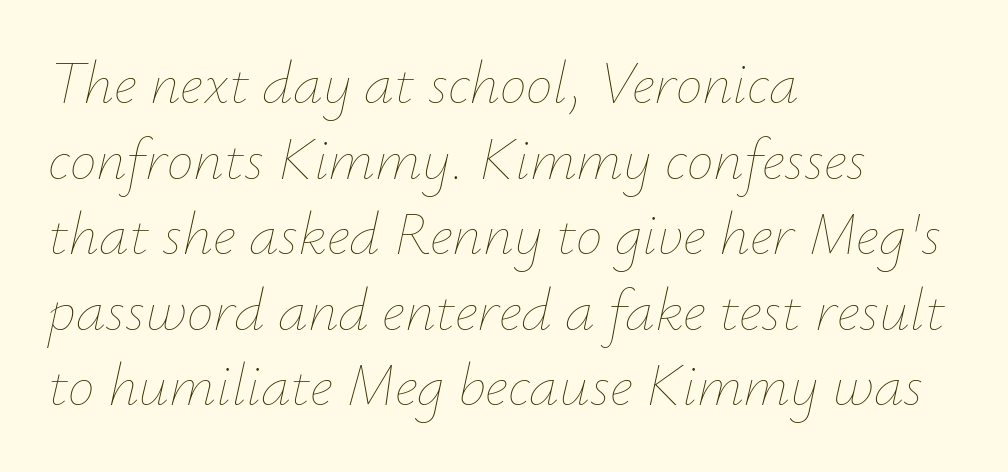
Q: Is the text bold? A: No.
Q: Is the text italic (slanted)? A: Yes, it leans right by about 12 degrees.
Q: Is the text underlined? A: No.
Q: How is the paragraph aligned? A: Left-aligned.
Q: Is the spacing between letters normal or unusually wide? A: Normal.
Q: Is the spacing between lines tight, normal or loose? A: Normal.
Q: Width (condensed, normal, or wide)? A: Normal.
Q: Stroke contrast? A: Low.
Q: x-height? A: Small.
Q: Monospaced? A: No.
